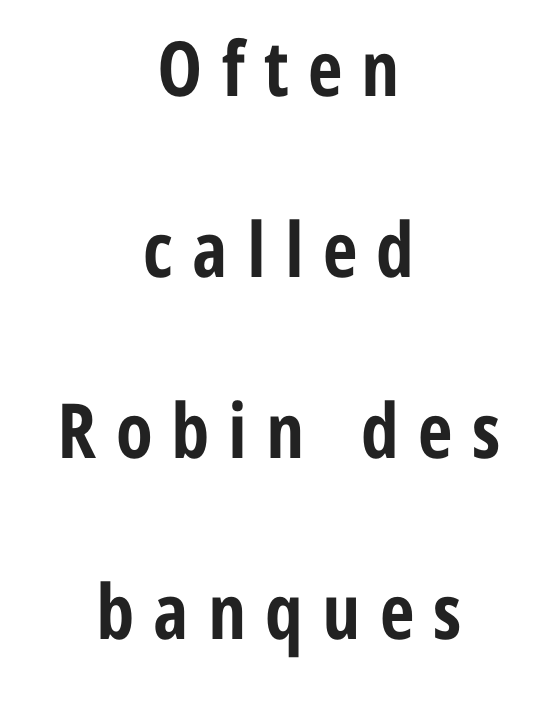
{"serif": "no", "italic": "no", "bold": "yes", "weight": "bold", "width": "condensed", "stroke_contrast": "low", "x_height": "medium", "monospaced": "no", "underline": "no", "align": "center", "line_spacing": "loose", "line_spacing_ratio": 2.38, "letter_spacing": "wide", "letter_spacing_em": 0.25, "glyph_px": 76}
